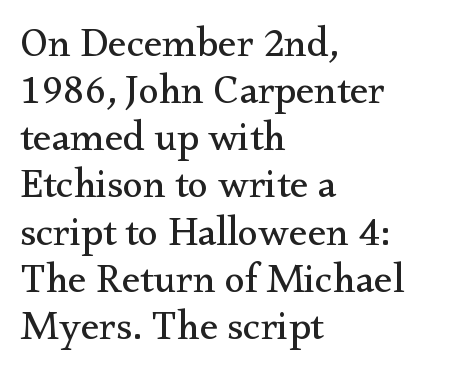
The image shows 41 px regular-weight serif type, upright; set left-aligned, tight line spacing (1.15x), normal letter spacing, not underlined; medium stroke contrast and a small x-height.
